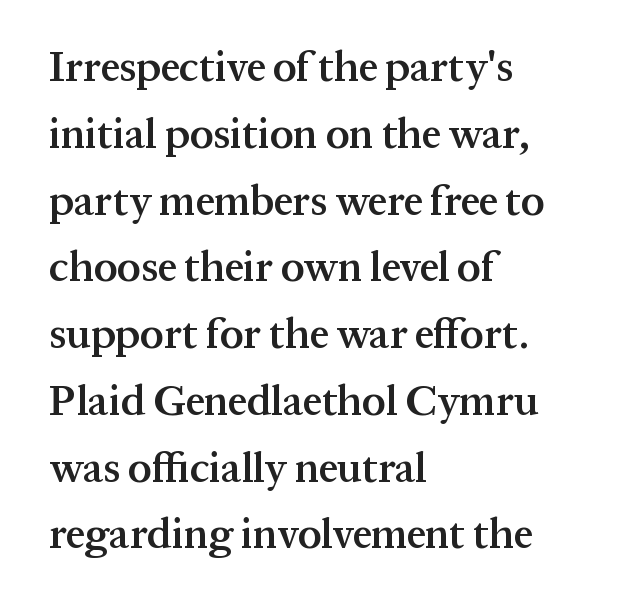
Italic: no, the glyphs are upright roman. The rendering uses natural spacing where letterforms have individual widths. The lines in this sample share a left origin and differ only in where they stop. Set as a demibold, roughly 600 on the weight scale. The rows are spaced the way most documents space them.
